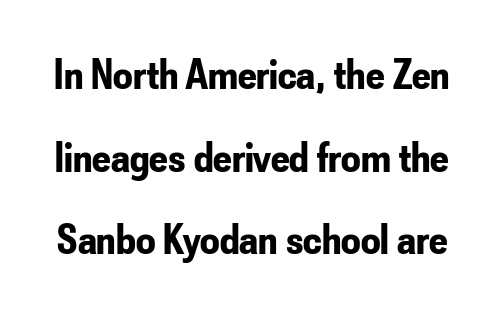
The image shows 43 px bold, condensed sans-serif type, upright; set loose line spacing (1.92x), normal letter spacing, not underlined; low stroke contrast and a small x-height.
